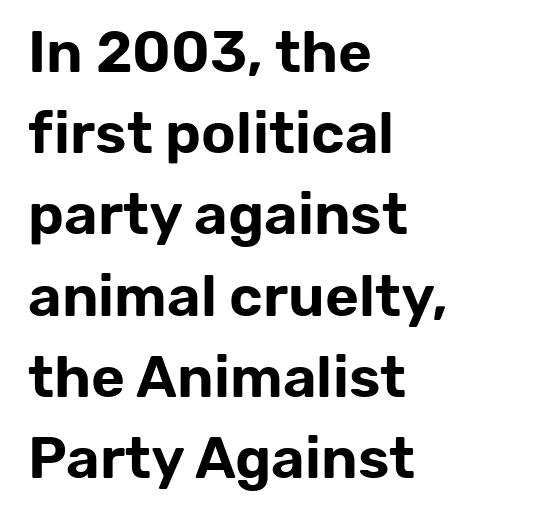
{"serif": "no", "italic": "no", "width": "normal", "stroke_contrast": "low", "x_height": "medium", "monospaced": "no", "underline": "no", "align": "left", "line_spacing": "normal", "line_spacing_ratio": 1.4, "letter_spacing": "normal", "letter_spacing_em": 0.0, "glyph_px": 58}
